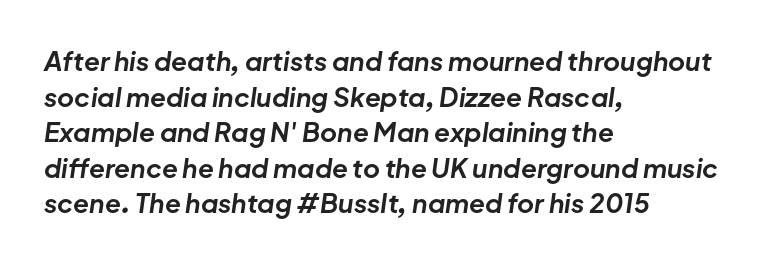
{"italic": "yes", "lean": "right", "slant_degrees": 8, "bold": "yes", "underline": "no", "align": "left", "line_spacing": "normal", "line_spacing_ratio": 1.37, "letter_spacing": "normal", "letter_spacing_em": 0.0, "glyph_px": 26}
